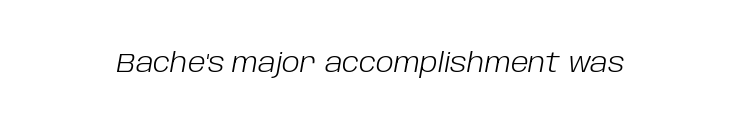
Compared with a typical body face, this is equally light or lighter still. The words here are not underlined. Each word holds together tightly as a unit, with standard inter-letter gaps. The rendering applies a slant to the glyphs.
